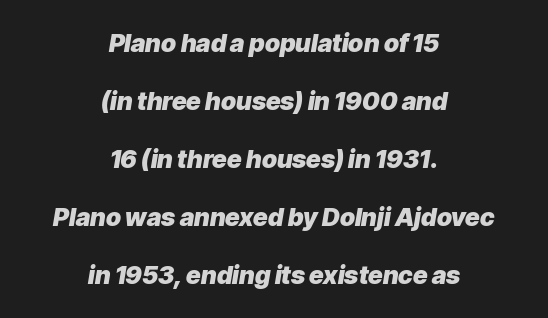
Descenders are the only things crossing below the line. Teacher's note: observe the equal gaps on both sides — that is centered alignment. The typography opts for an oblique posture over an upright one. Tracking value appears to be zero — textbook default spacing.
